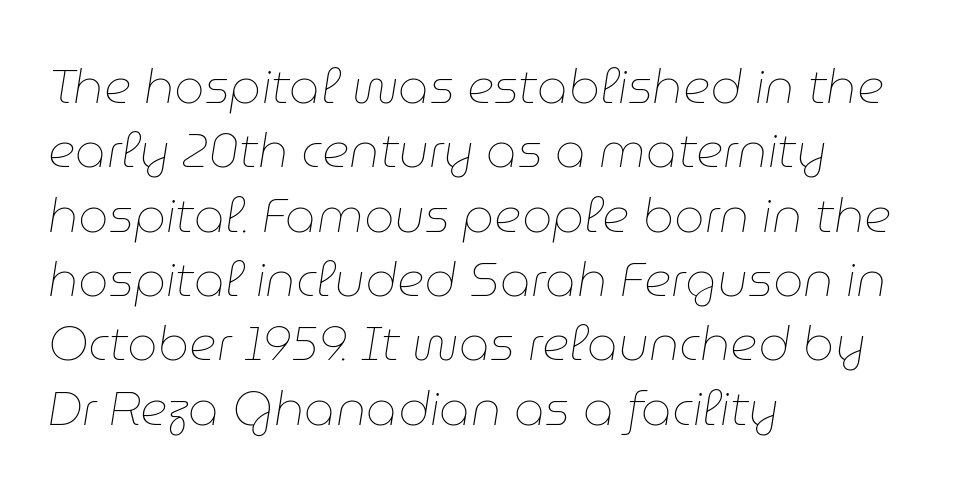
The image shows 48 px thin type, italic (leaning right); set left-aligned, normal line spacing (1.34x), normal letter spacing, not underlined; low stroke contrast and a medium x-height.
